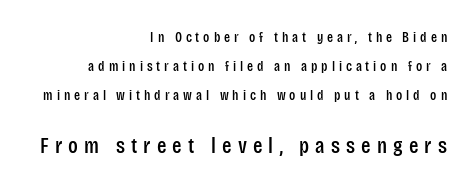
The image shows 22 px text type, upright; set right-aligned, loose line spacing (2.06x), unusually wide letter spacing (+0.28 em), not underlined; the second (bottom) block is 1.57x larger.
